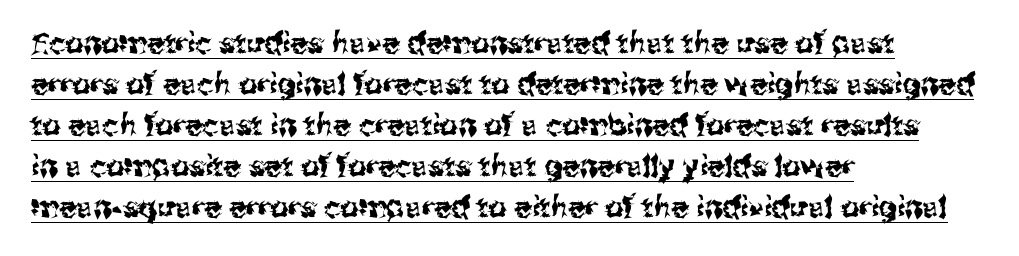
Q: Is the text italic (slanted)? A: No, it is upright.
Q: Is the typeface a serif or a sans-serif typeface? A: Sans-serif.
Q: Is the text underlined? A: Yes.
Q: How is the paragraph aligned? A: Left-aligned.
Q: Is the spacing between letters normal or unusually wide? A: Normal.
Q: Is the spacing between lines tight, normal or loose? A: Normal.
Q: Width (condensed, normal, or wide)? A: Normal.
Q: Stroke contrast? A: Medium.
Q: x-height? A: Medium.
Q: Monospaced? A: No.
